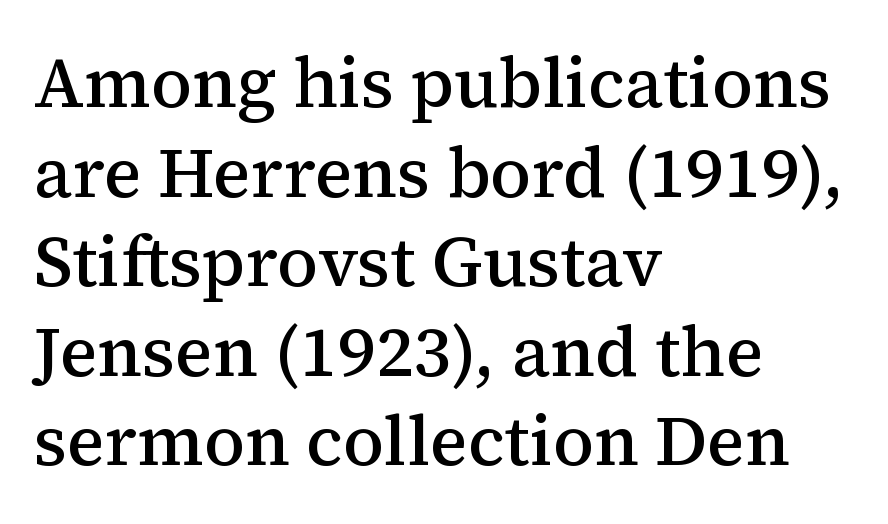
The image shows 70 px semibold serif type, upright; set left-aligned, normal line spacing (1.28x), normal letter spacing, not underlined; medium stroke contrast and a medium x-height.
